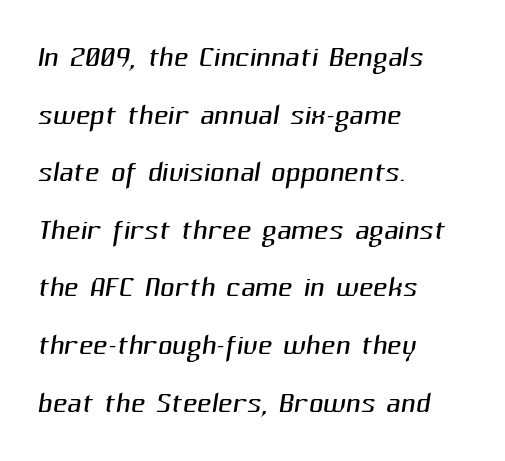
The image shows 40 px light sans-serif type; set left-aligned, normal line spacing (1.44x), normal letter spacing, not underlined; medium stroke contrast and a medium x-height.
